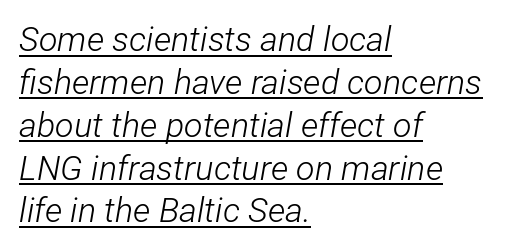
The image shows 34 px light, condensed type, italic (leaning right); set left-aligned, normal line spacing (1.26x), normal letter spacing, underlined; low stroke contrast and a medium x-height.
